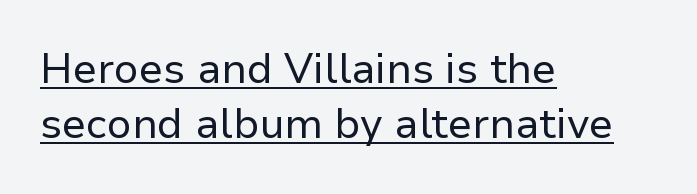
The image shows 42 px regular-weight sans-serif type, upright; set left-aligned, normal line spacing (1.32x), normal letter spacing, underlined; low stroke contrast and a medium x-height.
